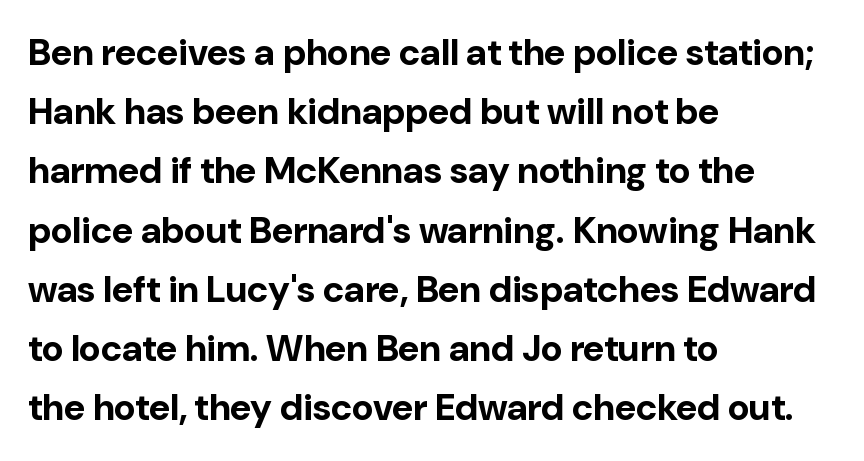
{"serif": "no", "italic": "no", "bold": "yes", "weight": "bold", "width": "normal", "stroke_contrast": "low", "x_height": "medium", "monospaced": "no", "underline": "no", "align": "left", "line_spacing": "normal", "line_spacing_ratio": 1.6, "letter_spacing": "normal", "letter_spacing_em": 0.0, "glyph_px": 37}
